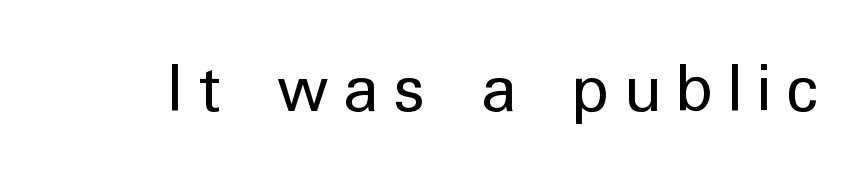
The image shows 73 px regular-weight sans-serif type, upright; set unusually wide letter spacing (+0.2 em), not underlined; low stroke contrast and a medium x-height.
